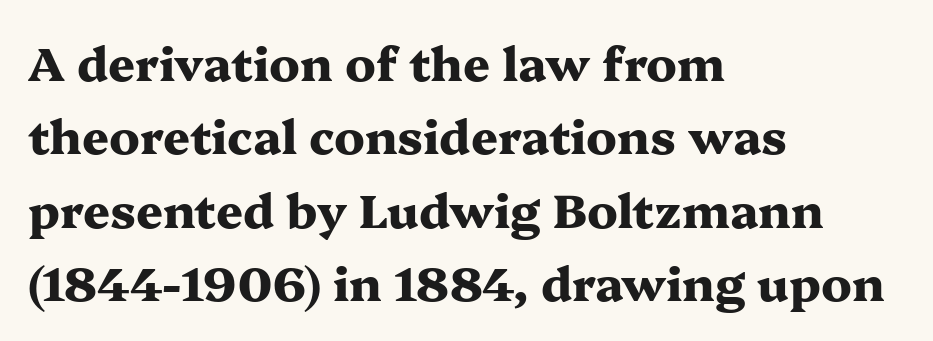
Does the copy run flush right? No — it runs flush left. This rendering employs a face with finishing strokes, i.e., a serif. A typesetter would call this proportional, since set widths differ per character. How heavy is the stroke? Heavy — this is a bold. The typography opts for an upright posture over an oblique one.
